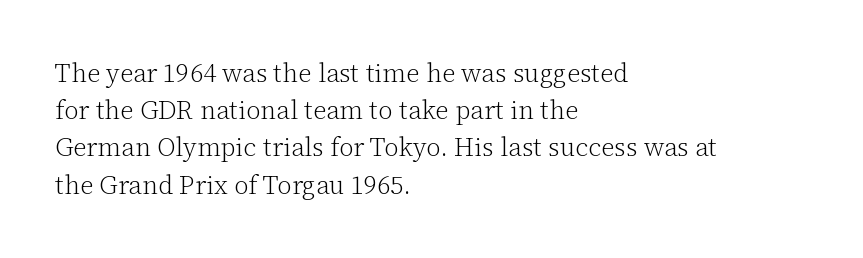
The rendering anchors every line to the left-hand side. A clean baseline with only descenders dipping below it. No chunkiness to these letters — they're not bold. Leading matches the norm, producing a regular column. Ascenders rise straight up at ninety degrees. Nobody touched the tracking dial on this one.
